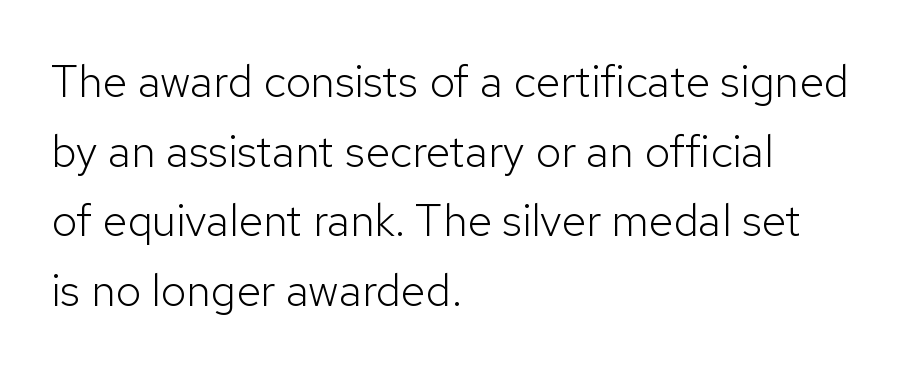
Is the letter spacing exaggerated? No — it looks like the ordinary default. Which margin do the lines hug? The left one — the right edge is uneven. Are there feet on the stems? There aren't — it's a sans. The strokes are not fattened; the text isn't bold. Does the lettering tilt? It doesn't — this is upright.
